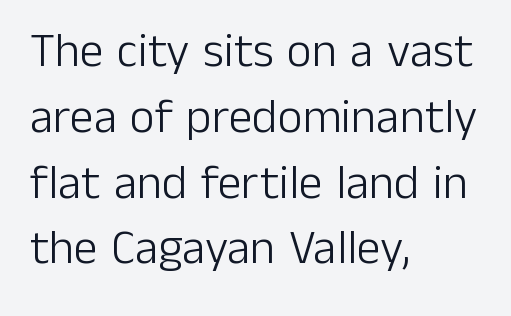
Line beginnings align vertically; line endings do not. The passage shown has conventional tracking throughout. Font category for this specimen: sans-serif. The typography opts for an upright posture over an oblique one.
